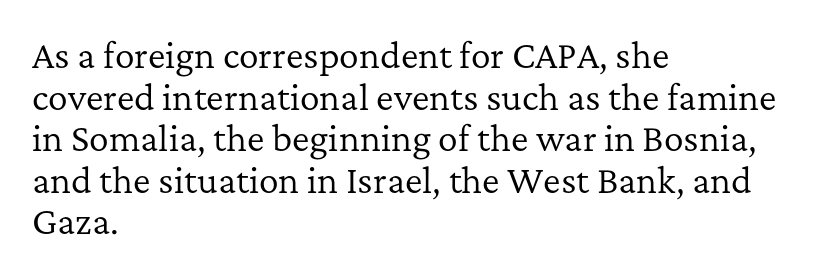
Character widths vary here, with narrow letters taking less room than wide ones. Stroke thickness stays within the range of a standard reading face or lighter. Check the space under the baseline: it is left empty. Regarding leading, the lines here are spaced in the standard way.
